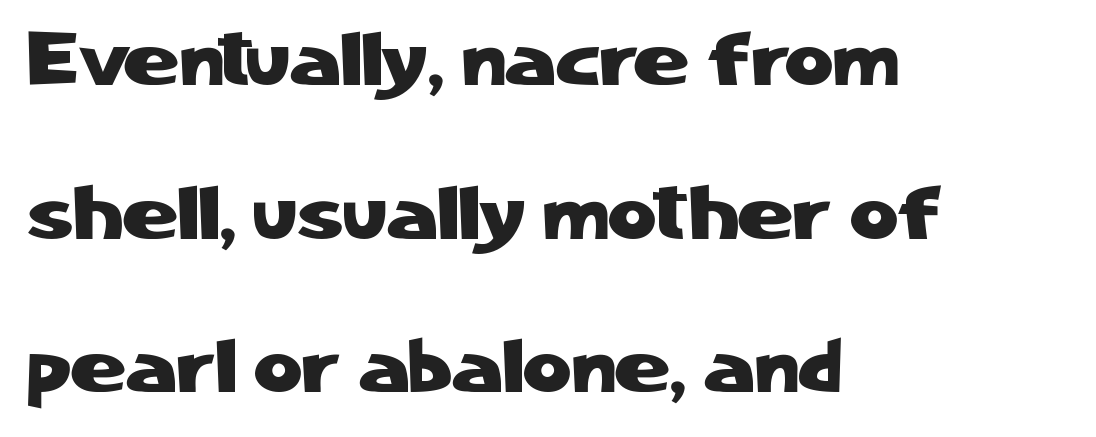
No feet cap the strokes, marking this as sans-serif type. The passage shown is not underscored anywhere. Typeset ragged right — the left edge is the straight one. Do the characters align in a grid? No, the font is proportional. A roman cut, with each character standing at attention. The passage shown has conventional tracking throughout.
